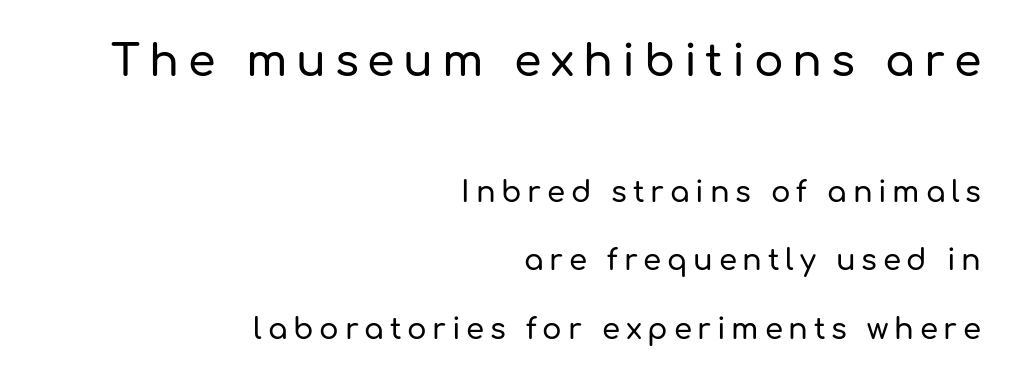
{"serif": "no", "italic": "no", "width": "normal", "stroke_contrast": "low", "x_height": "medium", "monospaced": "no", "underline": "no", "align": "right", "line_spacing": "loose", "line_spacing_ratio": 2.36, "letter_spacing": "wide", "letter_spacing_em": 0.2, "larger_block": "first", "size_ratio": 1.52, "glyph_px": 44}
